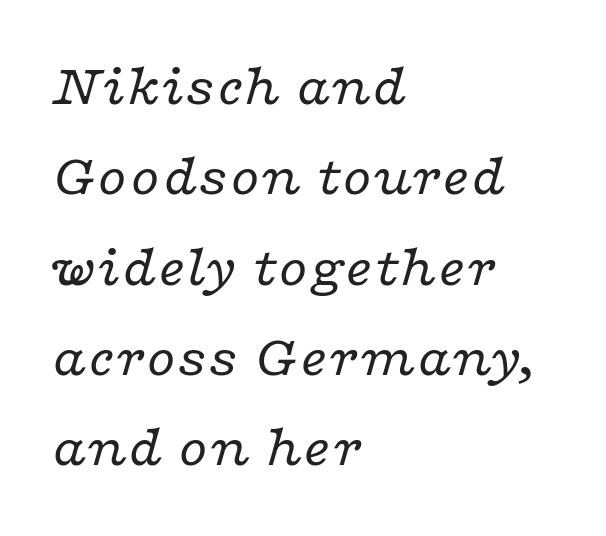
The image shows 59 px regular-weight, wide serif type, italic (leaning right); set left-aligned, normal line spacing (1.53x), normal letter spacing, not underlined; low stroke contrast and a medium x-height.
